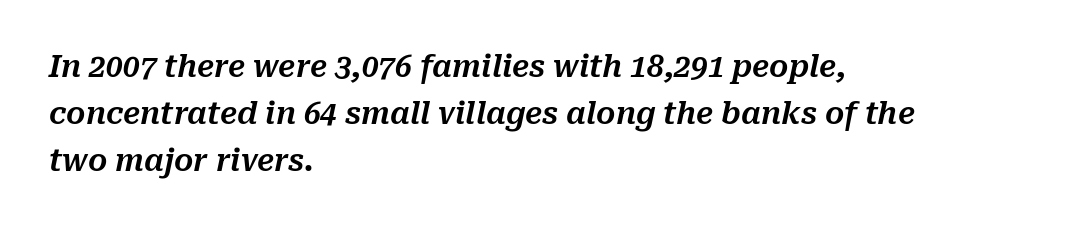
Q: Is the text italic (slanted)? A: Yes, it leans right by about 10 degrees.
Q: Is the text underlined? A: No.
Q: How is the paragraph aligned? A: Left-aligned.
Q: Is the spacing between letters normal or unusually wide? A: Normal.
Q: Is the spacing between lines tight, normal or loose? A: Normal.
Q: Width (condensed, normal, or wide)? A: Normal.
Q: Stroke contrast? A: Medium.
Q: x-height? A: Medium.
Q: Monospaced? A: No.
